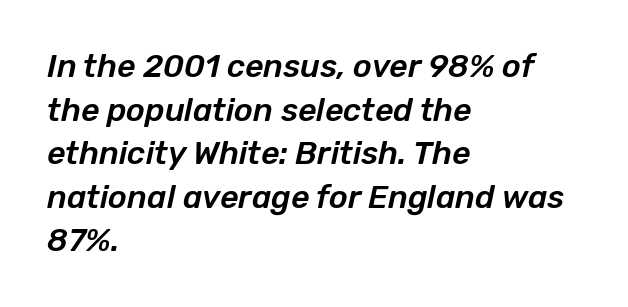
Q: Is the text italic (slanted)? A: Yes, it leans right by about 12 degrees.
Q: Is the text underlined? A: No.
Q: How is the paragraph aligned? A: Left-aligned.
Q: Is the spacing between letters normal or unusually wide? A: Normal.
Q: Is the spacing between lines tight, normal or loose? A: Normal.
Q: Width (condensed, normal, or wide)? A: Normal.
Q: Stroke contrast? A: Low.
Q: x-height? A: Medium.
Q: Monospaced? A: No.
